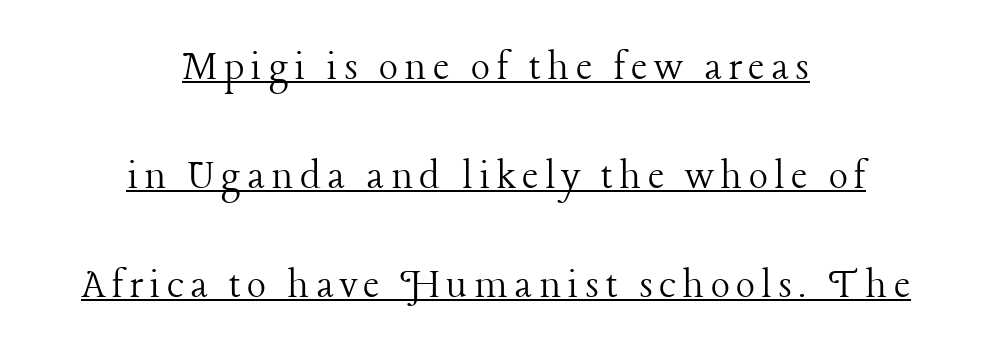
{"serif": "yes", "italic": "no", "bold": "no", "weight": "light", "width": "normal", "stroke_contrast": "low", "x_height": "medium", "monospaced": "no", "underline": "yes", "align": "center", "line_spacing": "loose", "line_spacing_ratio": 2.42, "glyph_px": 45}
